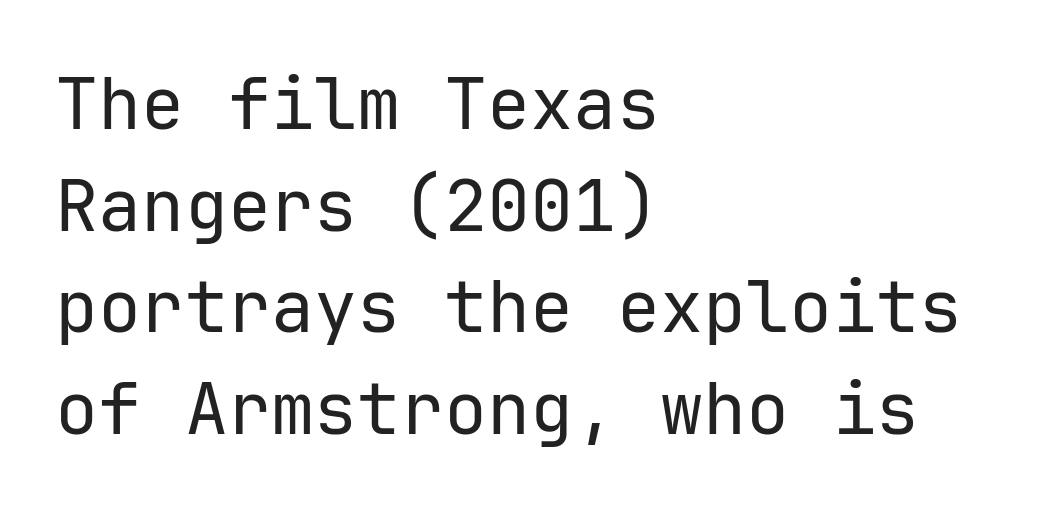
The image shows 72 px regular-weight sans-serif type, upright, monospaced; set left-aligned, normal line spacing (1.41x), normal letter spacing, not underlined; low stroke contrast and a medium x-height.
